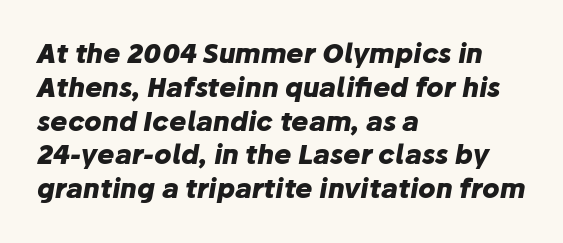
The image shows 26 px bold type, italic (leaning right); set left-aligned, normal line spacing (1.3x), normal letter spacing, not underlined.
